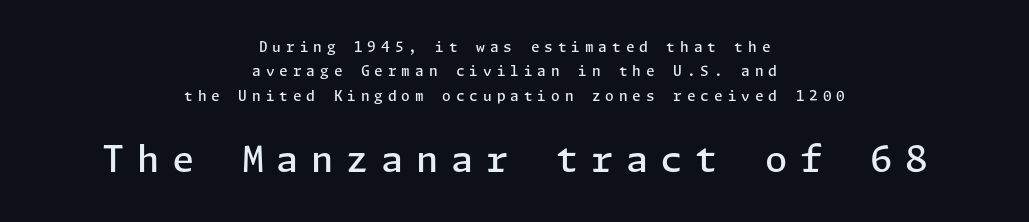
The space directly below the letters is spotless. The letters are spread apart with noticeably loose tracking. These lines stack symmetrically, like a column narrowing and widening about its center. Every stem runs plumb, perpendicular to the baseline. The rendering enlarges the type as you move from the upper chunk to the lower. Does the weight exceed regular? Yes, but only to semibold.
